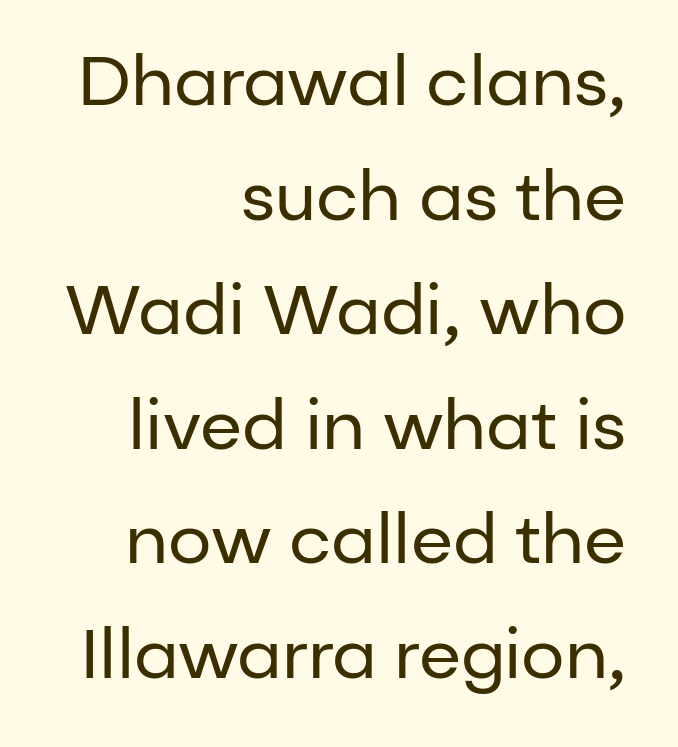
{"serif": "no", "italic": "no", "bold": "no", "weight": "regular", "width": "normal", "stroke_contrast": "low", "x_height": "medium", "monospaced": "no", "underline": "no", "align": "right", "line_spacing": "normal", "line_spacing_ratio": 1.66, "letter_spacing": "normal", "letter_spacing_em": 0.0, "glyph_px": 69}
